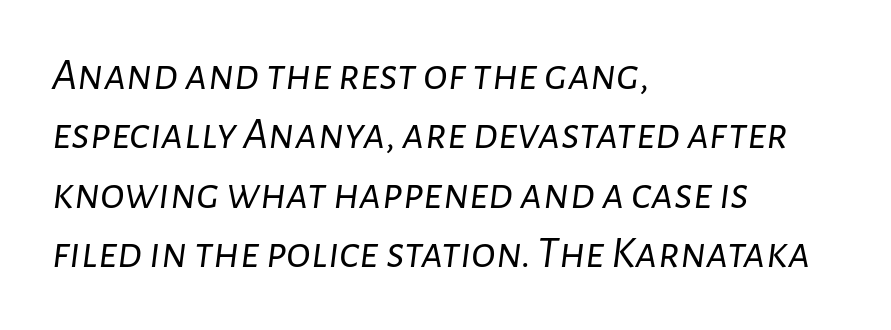
The image shows 46 px light type, italic (leaning right); set left-aligned, normal line spacing (1.29x), normal letter spacing, not underlined; low stroke contrast and a medium x-height.
